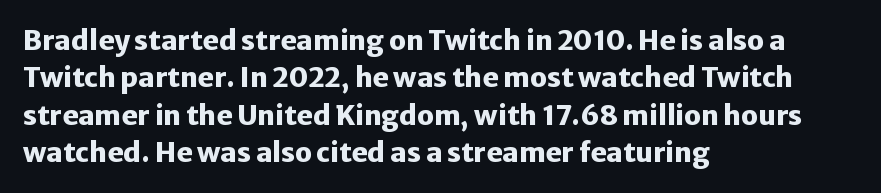
{"italic": "no", "bold": "yes", "underline": "no", "align": "left", "line_spacing": "normal", "line_spacing_ratio": 1.38, "letter_spacing": "normal", "letter_spacing_em": 0.0, "glyph_px": 27}
